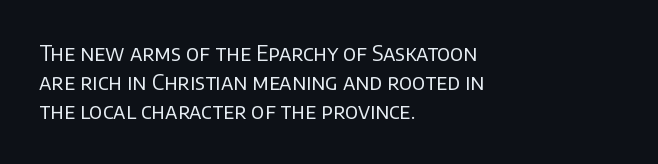
The image shows 21 px text type, upright; set left-aligned, normal line spacing (1.39x), normal letter spacing, not underlined.
